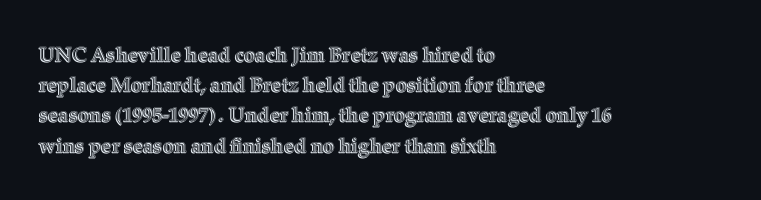
Words float on clear page, feet unadorned. Quick note: not italic, upright. Is there much room between lines? A standard amount, neither cramped nor airy. This sample is left-justified, so line endings fall wherever the words run out. Between one letter and the next there's only the usual sliver of space.
